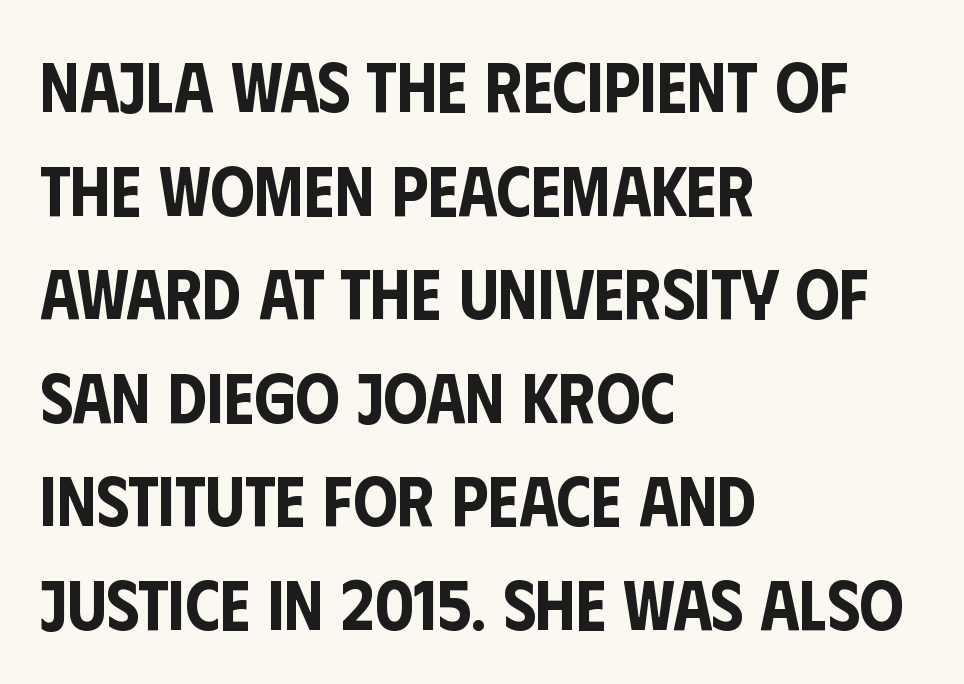
The image shows 70 px condensed sans-serif type, upright; set left-aligned, normal line spacing (1.48x), normal letter spacing, not underlined; low stroke contrast and a large x-height.
